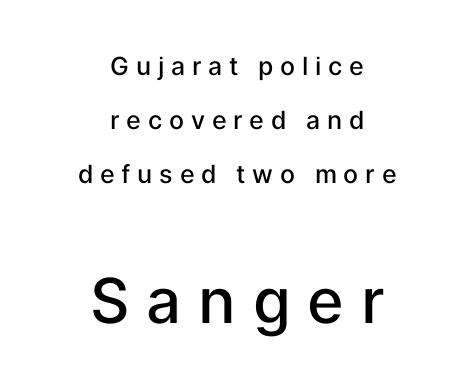
The image shows 62 px semibold sans-serif type, upright; set centered, loose line spacing (2.16x), unusually wide letter spacing (+0.27 em), not underlined; the second (bottom) block is 2.48x larger; low stroke contrast and a medium x-height.
